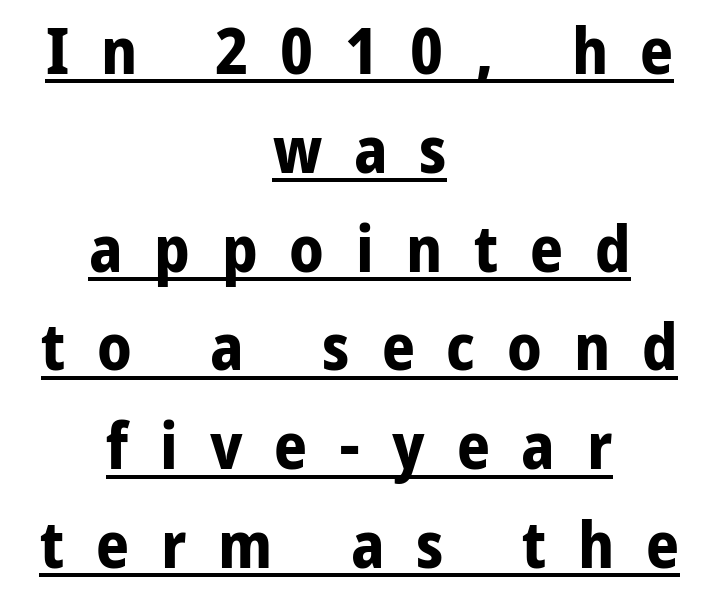
The image shows 65 px bold sans-serif type, upright; set centered, normal line spacing (1.52x), unusually wide letter spacing (+0.49 em), underlined; low stroke contrast and a medium x-height.
